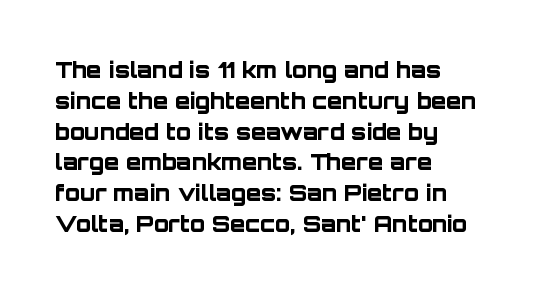
Q: Is the text bold? A: Yes.
Q: Is the text italic (slanted)? A: No, it is upright.
Q: Is the text underlined? A: No.
Q: How is the paragraph aligned? A: Left-aligned.
Q: Is the spacing between letters normal or unusually wide? A: Normal.
Q: Is the spacing between lines tight, normal or loose? A: Normal.
